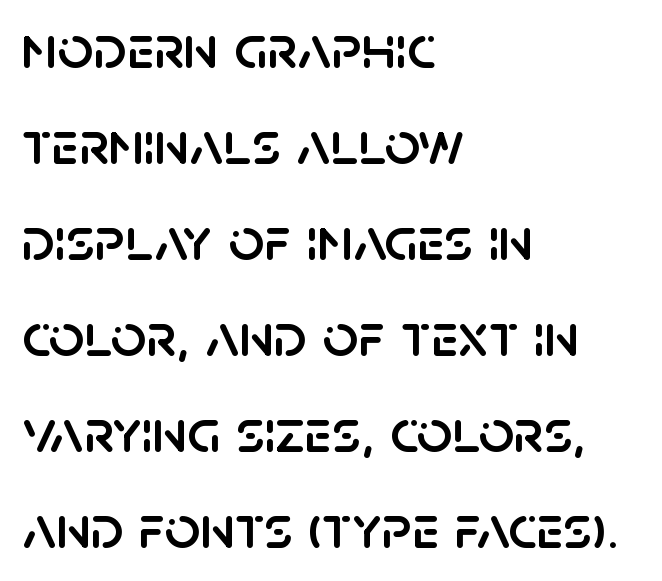
Nobody drew a line under any word here. What's the leading like? Ordinary, nothing unusual. Designer's note — italics off, roman on. To sum up the face: it is a sans, with no serifs. Is the letter spacing exaggerated? No — it looks like the ordinary default.
